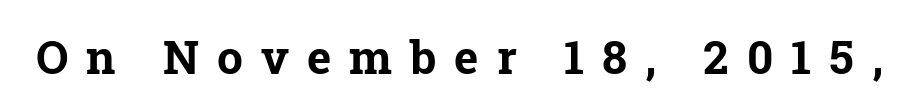
{"serif": "yes", "italic": "no", "bold": "yes", "weight": "bold", "width": "normal", "stroke_contrast": "low", "x_height": "medium", "monospaced": "no", "underline": "no", "letter_spacing": "wide", "letter_spacing_em": 0.39, "glyph_px": 46}
